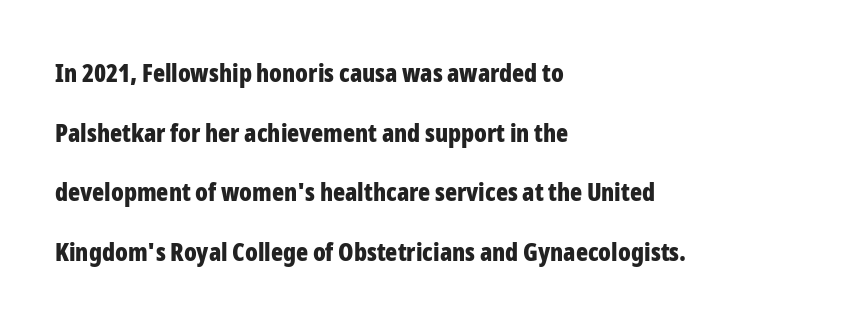
{"italic": "no", "bold": "yes", "underline": "no", "align": "left", "line_spacing": "loose", "line_spacing_ratio": 2.39, "letter_spacing": "normal", "letter_spacing_em": 0.0, "glyph_px": 25}
